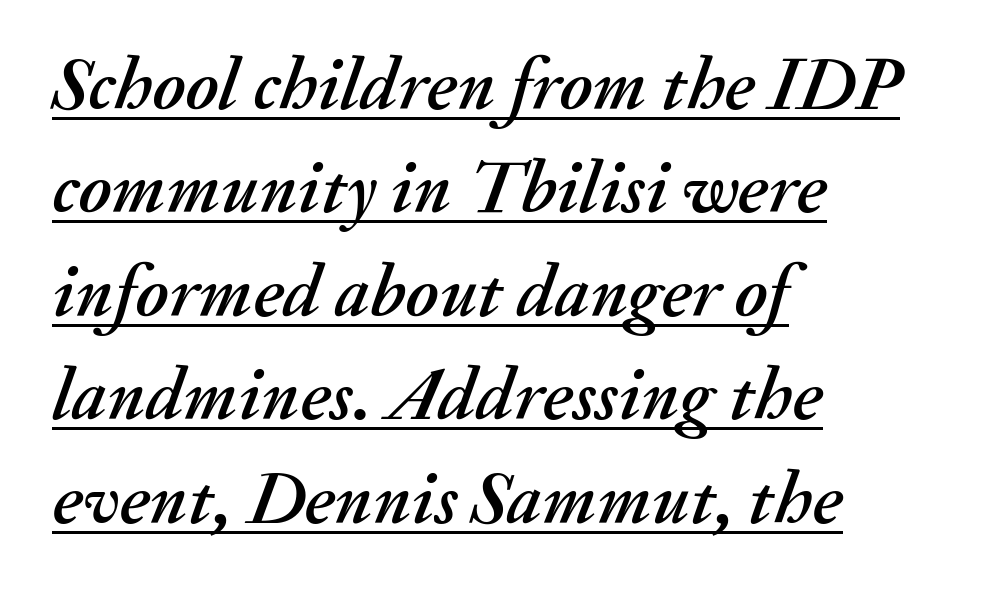
The whole block is typeset with a tilt. Quick note: interline space is typical. A typesetter would call this proportional, since set widths differ per character. The string is rendered with underlining switched on.
